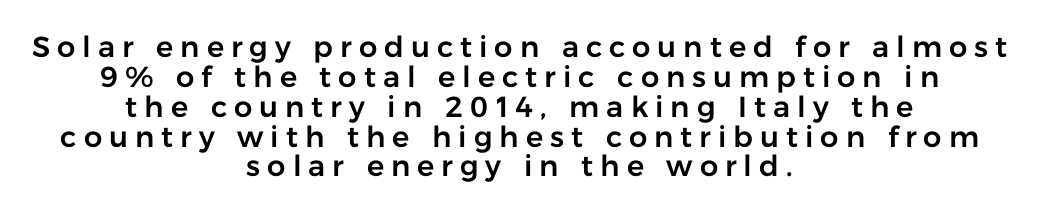
{"serif": "no", "italic": "no", "width": "normal", "stroke_contrast": "low", "x_height": "medium", "monospaced": "no", "underline": "no", "align": "center", "line_spacing": "tight", "line_spacing_ratio": 1.03, "letter_spacing": "wide", "letter_spacing_em": 0.24, "glyph_px": 29}
